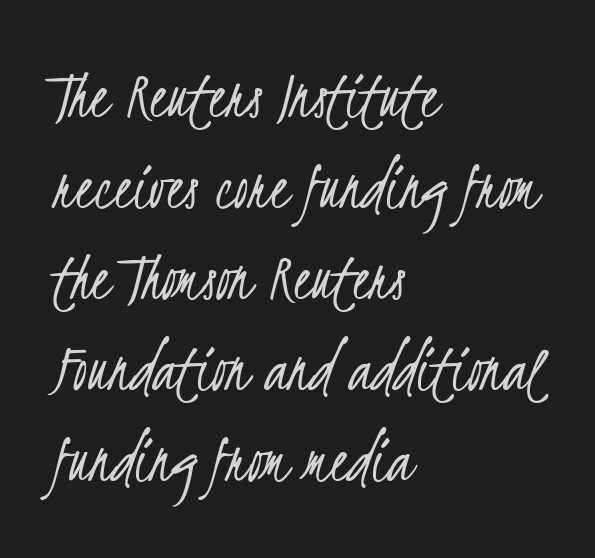
{"serif": "no", "bold": "no", "weight": "light", "width": "condensed", "stroke_contrast": "low", "x_height": "small", "monospaced": "no", "underline": "no", "align": "left", "line_spacing": "normal", "line_spacing_ratio": 1.3, "letter_spacing": "normal", "letter_spacing_em": 0.0, "glyph_px": 70}
